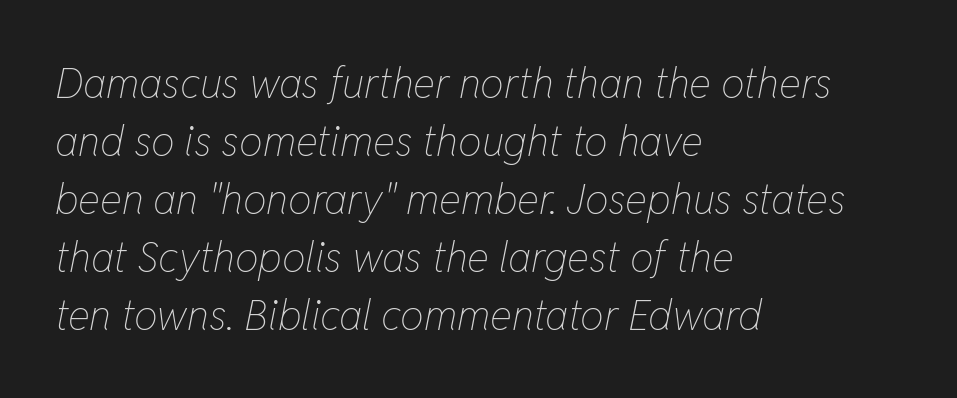
Q: Is the text bold? A: No.
Q: Is the text italic (slanted)? A: Yes, it leans right by about 11 degrees.
Q: Is the text underlined? A: No.
Q: How is the paragraph aligned? A: Left-aligned.
Q: Is the spacing between letters normal or unusually wide? A: Normal.
Q: Is the spacing between lines tight, normal or loose? A: Normal.
Q: Width (condensed, normal, or wide)? A: Condensed.
Q: Stroke contrast? A: Low.
Q: x-height? A: Medium.
Q: Monospaced? A: No.
